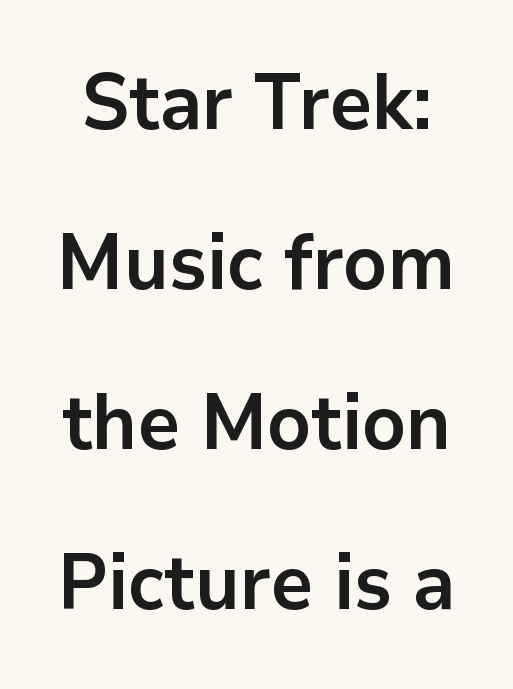
Q: Is the text bold? A: Yes.
Q: Is the text italic (slanted)? A: No, it is upright.
Q: Is the typeface a serif or a sans-serif typeface? A: Sans-serif.
Q: Is the text underlined? A: No.
Q: Is the spacing between letters normal or unusually wide? A: Normal.
Q: Is the spacing between lines tight, normal or loose? A: Loose.
Q: Width (condensed, normal, or wide)? A: Normal.
Q: Stroke contrast? A: Low.
Q: x-height? A: Medium.
Q: Monospaced? A: No.
